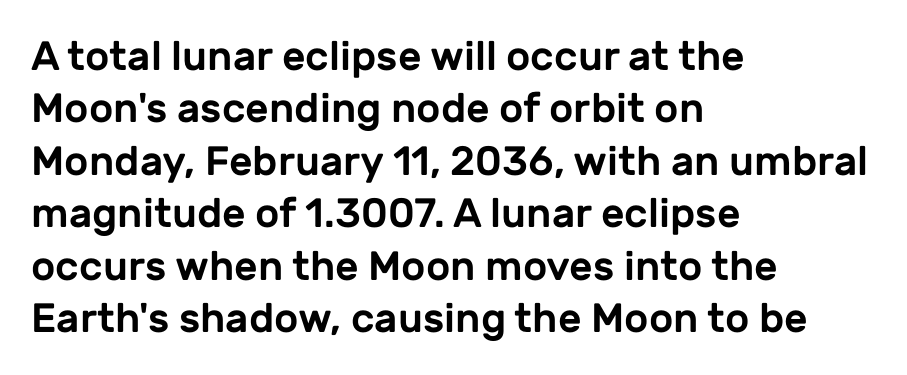
The image shows 41 px sans-serif type, upright; set left-aligned, normal line spacing (1.28x), normal letter spacing, not underlined; low stroke contrast and a medium x-height.
